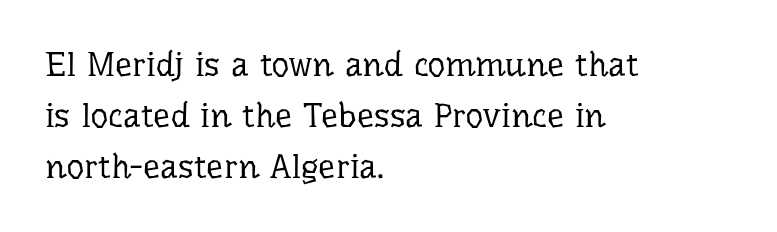
Q: Is the text bold? A: No.
Q: Is the text italic (slanted)? A: No, it is upright.
Q: Is the typeface a serif or a sans-serif typeface? A: Serif.
Q: Is the text underlined? A: No.
Q: How is the paragraph aligned? A: Left-aligned.
Q: Is the spacing between letters normal or unusually wide? A: Normal.
Q: Is the spacing between lines tight, normal or loose? A: Normal.
Q: Width (condensed, normal, or wide)? A: Normal.
Q: Stroke contrast? A: Low.
Q: x-height? A: Medium.
Q: Monospaced? A: No.
